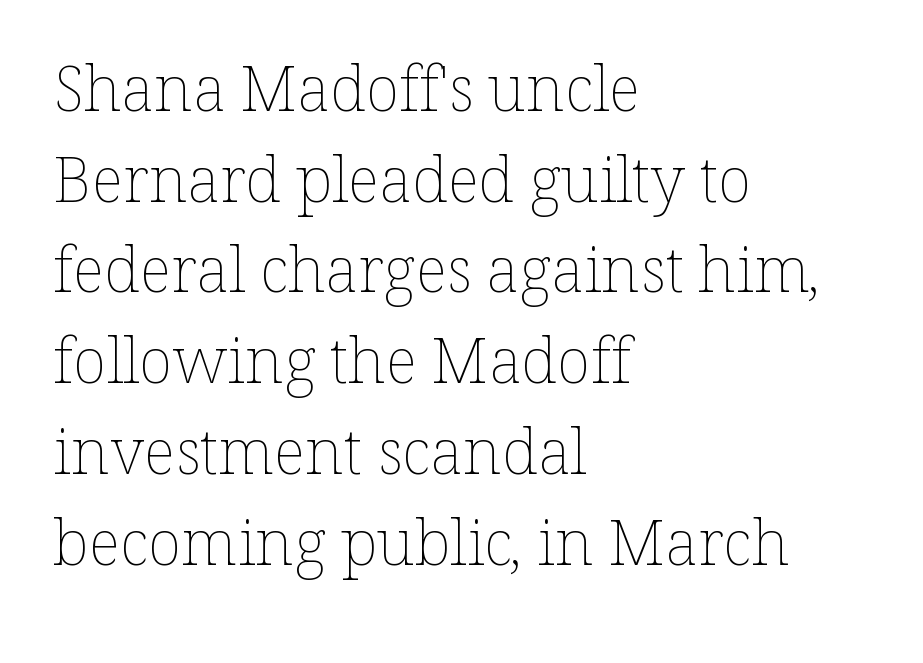
All the whitespace from short lines collects on the right. The baseline area is clear. This is not heavy type; no bold has been used. A typesetter would call this proportional, since set widths differ per character. Observe the ordinary spacing: letters are neighbours, not strangers.
